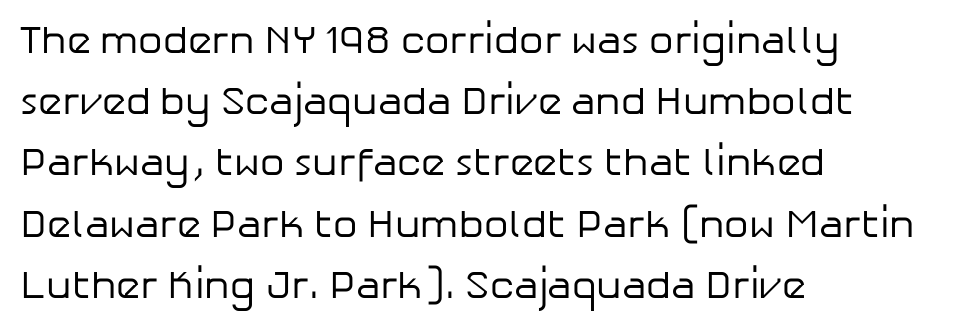
Q: Is the text bold? A: No.
Q: Is the text italic (slanted)? A: No, it is upright.
Q: Is the typeface a serif or a sans-serif typeface? A: Sans-serif.
Q: Is the text underlined? A: No.
Q: How is the paragraph aligned? A: Left-aligned.
Q: Is the spacing between letters normal or unusually wide? A: Normal.
Q: Is the spacing between lines tight, normal or loose? A: Normal.
Q: Width (condensed, normal, or wide)? A: Normal.
Q: Stroke contrast? A: Low.
Q: x-height? A: Medium.
Q: Monospaced? A: No.
